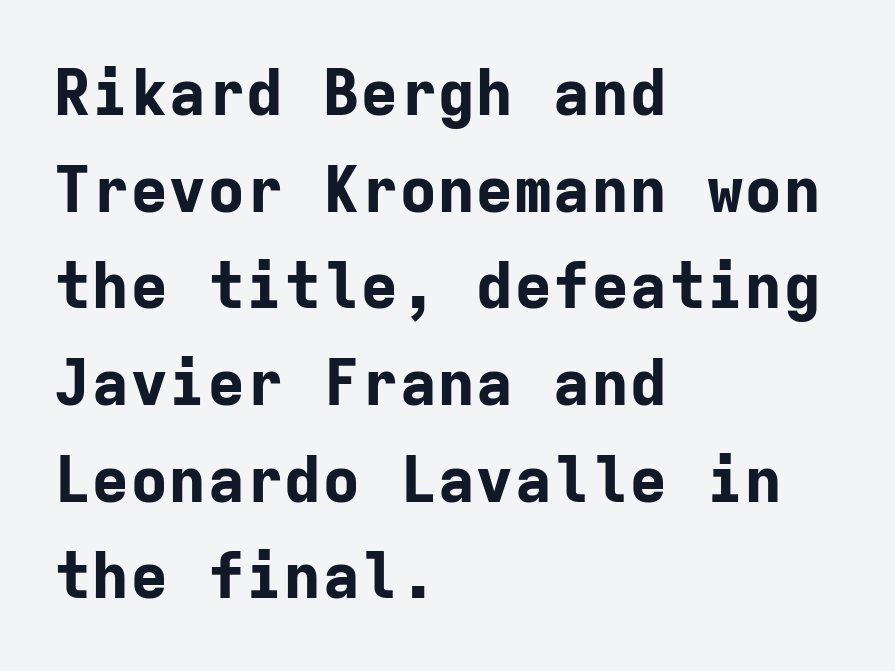
{"serif": "no", "italic": "no", "bold": "yes", "weight": "bold", "width": "normal", "stroke_contrast": "low", "x_height": "medium", "monospaced": "yes", "underline": "no", "align": "left", "line_spacing": "normal", "line_spacing_ratio": 1.51, "letter_spacing": "normal", "letter_spacing_em": 0.0, "glyph_px": 64}
